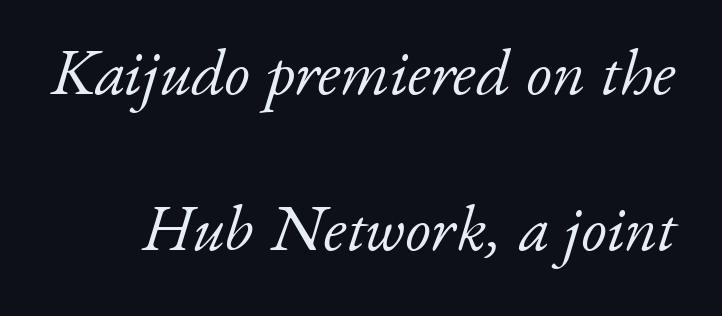
Q: Is the text bold? A: No.
Q: Is the text italic (slanted)? A: Yes, it leans right by about 17 degrees.
Q: Is the typeface a serif or a sans-serif typeface? A: Serif.
Q: Is the text underlined? A: No.
Q: Is the spacing between letters normal or unusually wide? A: Normal.
Q: Is the spacing between lines tight, normal or loose? A: Loose.
Q: Width (condensed, normal, or wide)? A: Normal.
Q: Stroke contrast? A: Low.
Q: x-height? A: Small.
Q: Monospaced? A: No.
